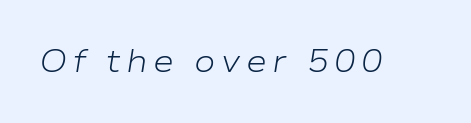
The image shows 32 px light, wide type, italic (leaning right); set not underlined; low stroke contrast and a medium x-height.
